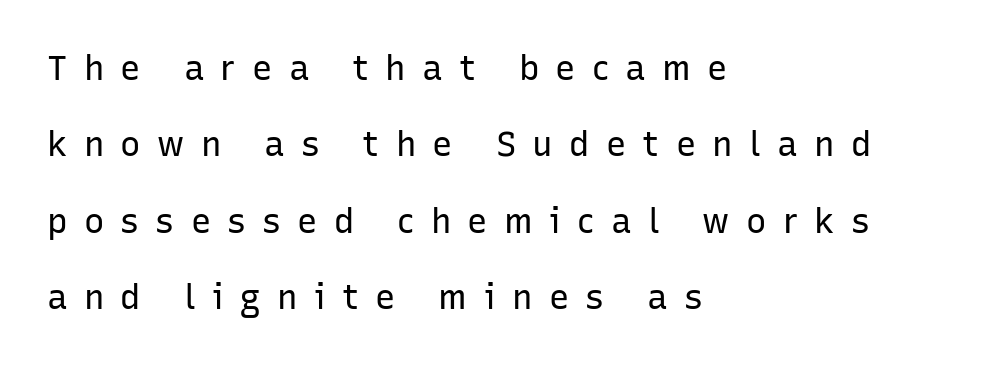
The image shows 34 px regular-weight sans-serif type, upright; set left-aligned, loose line spacing (2.25x), unusually wide letter spacing (+0.48 em), not underlined; low stroke contrast and a medium x-height.
